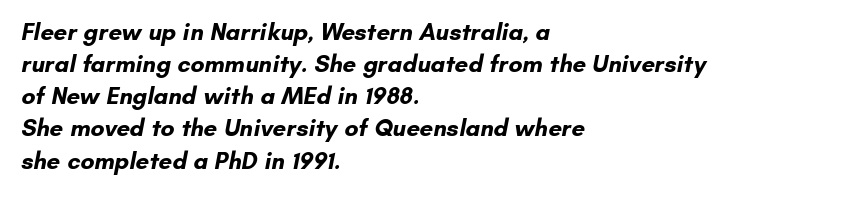
Each glyph is drawn with heavy, bold strokes. Compared with typical body copy, the letter spacing here is the same. Regarding leading, the lines here are spaced in the standard way. Where is the straight margin? On the left. Descenders hang freely into open space.
